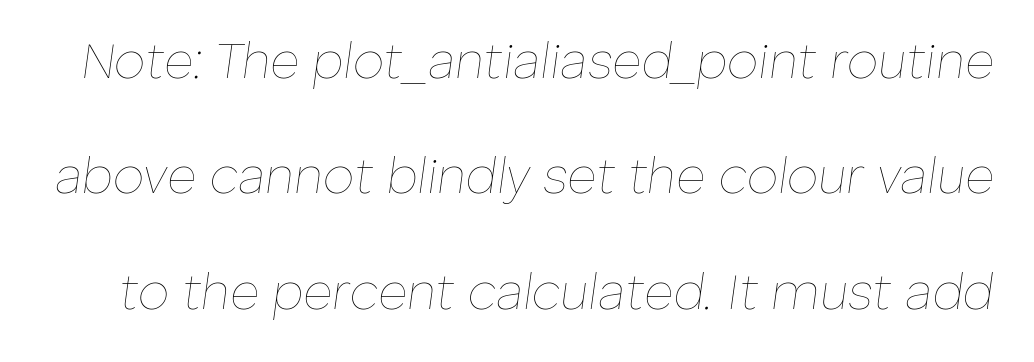
Q: Is the text bold? A: No.
Q: Is the text italic (slanted)? A: Yes, it leans right by about 8 degrees.
Q: Is the text underlined? A: No.
Q: Is the spacing between letters normal or unusually wide? A: Normal.
Q: Is the spacing between lines tight, normal or loose? A: Loose.
Q: Width (condensed, normal, or wide)? A: Normal.
Q: Stroke contrast? A: Low.
Q: x-height? A: Medium.
Q: Monospaced? A: No.
